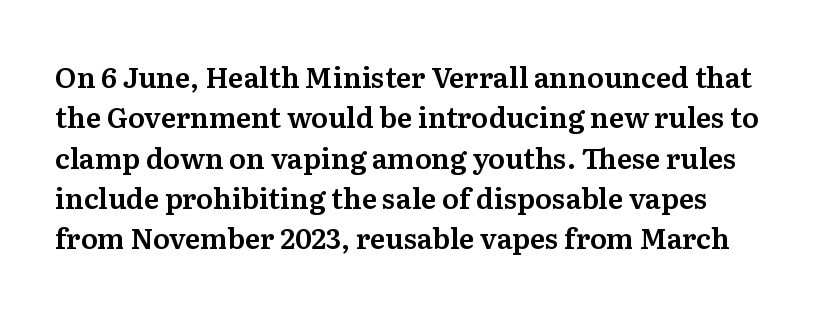
Q: Is the text italic (slanted)? A: No, it is upright.
Q: Is the typeface a serif or a sans-serif typeface? A: Serif.
Q: Is the text underlined? A: No.
Q: Is the spacing between letters normal or unusually wide? A: Normal.
Q: Is the spacing between lines tight, normal or loose? A: Normal.
Q: Width (condensed, normal, or wide)? A: Normal.
Q: Stroke contrast? A: Medium.
Q: x-height? A: Medium.
Q: Monospaced? A: No.
